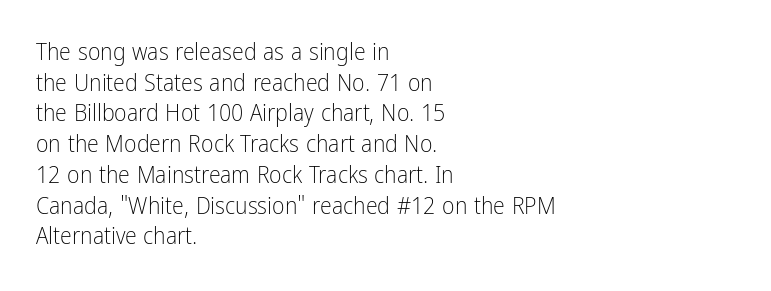
Is the type heavy? It reads as light-to-regular instead. Leftover space on each line is placed entirely after the last word. Characters follow at the spacing the type designer built in. The passage shown stacks its lines at a standard gap.
